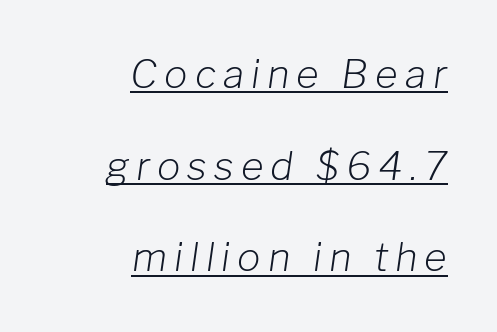
Q: Is the text bold? A: No.
Q: Is the text italic (slanted)? A: Yes, it leans right by about 8 degrees.
Q: Is the text underlined? A: Yes.
Q: How is the paragraph aligned? A: Right-aligned.
Q: Is the spacing between lines tight, normal or loose? A: Loose.
Q: Width (condensed, normal, or wide)? A: Normal.
Q: Stroke contrast? A: Low.
Q: x-height? A: Medium.
Q: Monospaced? A: No.
